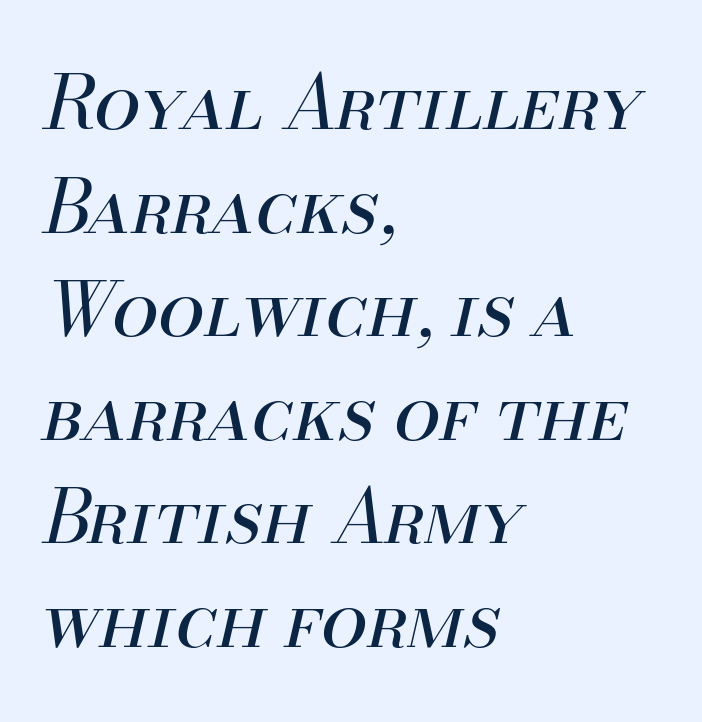
The image shows 74 px regular-weight type, italic (leaning right); set left-aligned, normal line spacing (1.4x), normal letter spacing, not underlined; medium stroke contrast and a small x-height.
